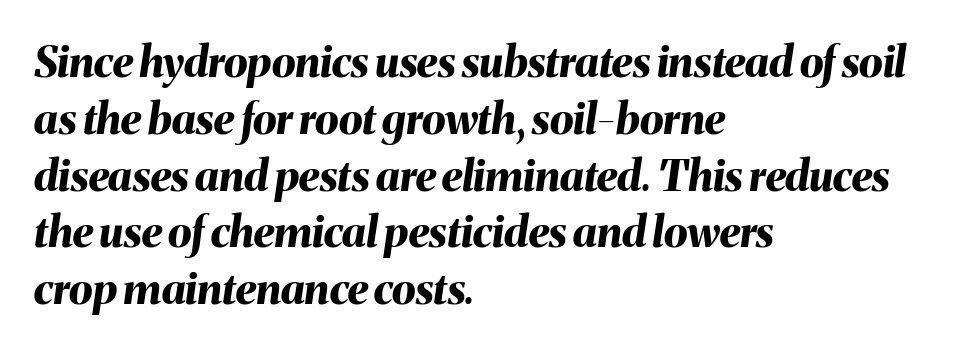
The image shows 43 px bold type, italic (leaning right); set left-aligned, normal line spacing (1.32x), normal letter spacing, not underlined; medium stroke contrast and a medium x-height.
